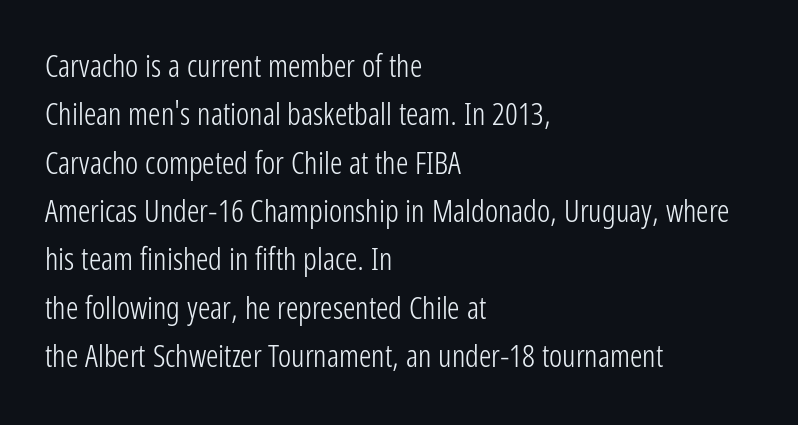
{"serif": "no", "italic": "no", "bold": "no", "weight": "light", "width": "condensed", "stroke_contrast": "low", "x_height": "medium", "monospaced": "no", "underline": "no", "align": "left", "line_spacing": "normal", "line_spacing_ratio": 1.56, "letter_spacing": "normal", "letter_spacing_em": 0.0, "glyph_px": 31}
